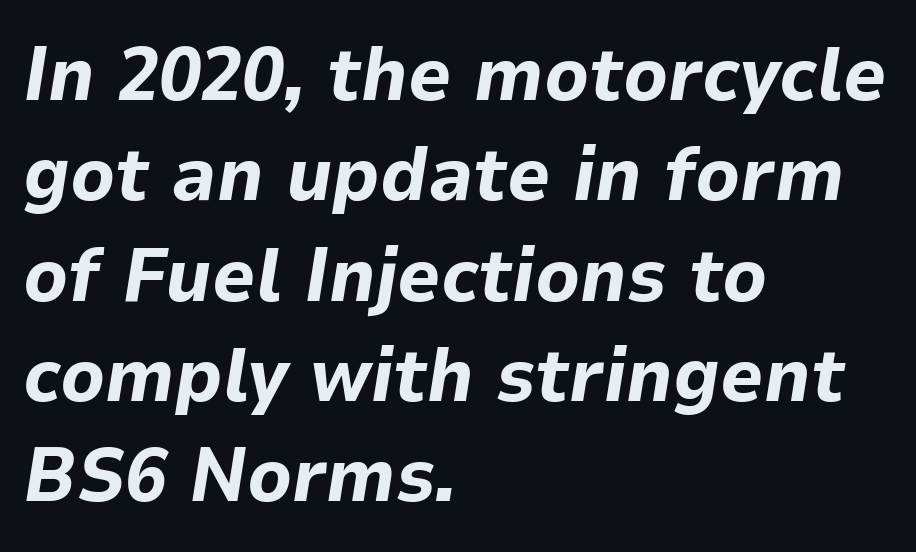
The image shows 76 px bold type, italic (leaning right); set left-aligned, normal line spacing (1.32x), normal letter spacing, not underlined; low stroke contrast and a medium x-height.
